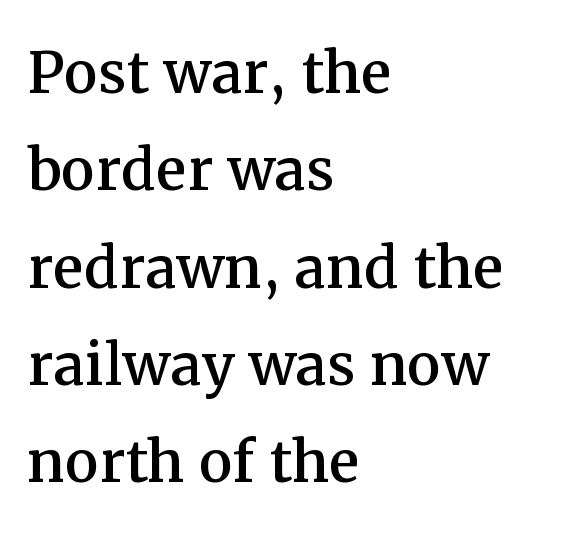
The image shows 76 px serif type, upright; set left-aligned, normal line spacing (1.28x), normal letter spacing, not underlined; medium stroke contrast and a medium x-height.
